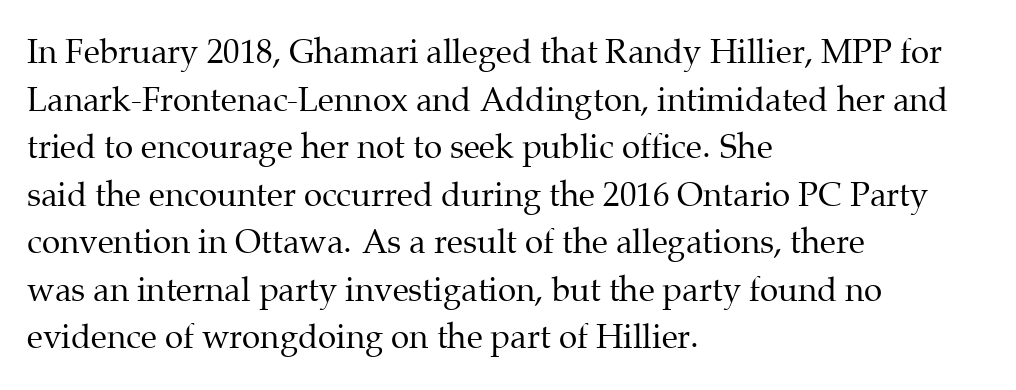
The image shows 33 px regular-weight serif type, upright; set left-aligned, normal line spacing (1.44x), normal letter spacing, not underlined; medium stroke contrast and a medium x-height.
